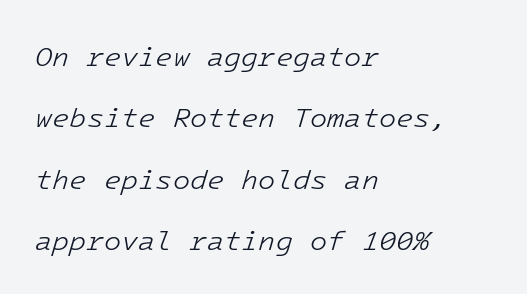
{"italic": "yes", "lean": "right", "slant_degrees": 16, "bold": "no", "weight": "light", "width": "normal", "stroke_contrast": "low", "x_height": "medium", "underline": "no", "align": "left", "line_spacing": "loose", "line_spacing_ratio": 2.19, "letter_spacing": "normal", "letter_spacing_em": 0.0, "glyph_px": 28}
